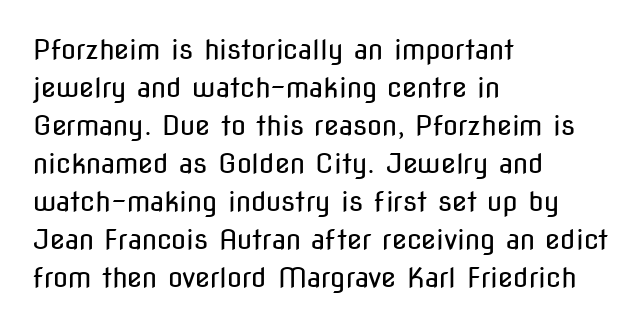
The designer left line spacing at the default. A classic flush-left, rag-right setting is used for this passage. The font sits on the lighter half of the weight spectrum, regular included. The letters stand straight up with perfectly vertical stems. No word sits above an underline.
